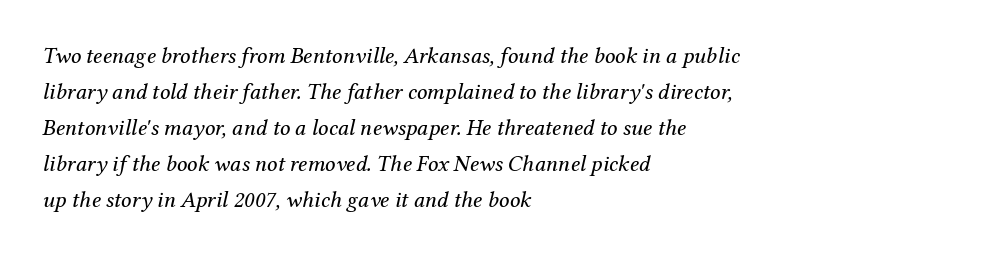
The image shows 23 px text type, italic (leaning right); set left-aligned, normal line spacing (1.57x), normal letter spacing, not underlined.
